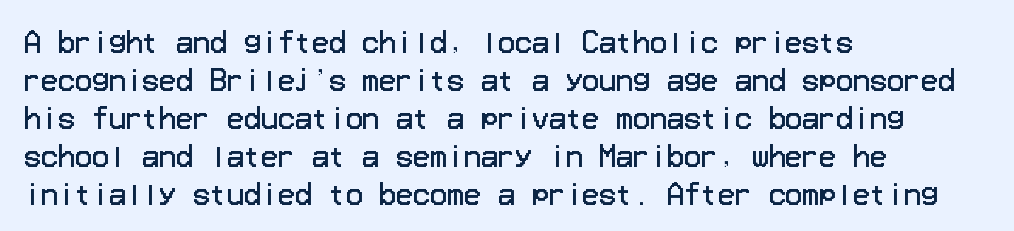
{"serif": "no", "italic": "no", "bold": "no", "weight": "regular", "width": "normal", "stroke_contrast": "low", "x_height": "medium", "underline": "no", "align": "left", "line_spacing": "normal", "line_spacing_ratio": 1.36, "letter_spacing": "normal", "letter_spacing_em": 0.0, "glyph_px": 28}
